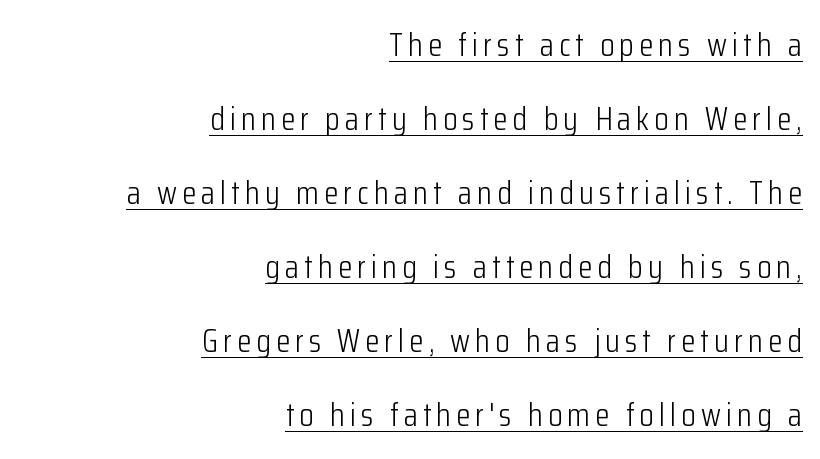
{"serif": "no", "italic": "no", "bold": "no", "weight": "light", "width": "condensed", "stroke_contrast": "low", "x_height": "medium", "monospaced": "no", "underline": "yes", "align": "right", "line_spacing": "loose", "line_spacing_ratio": 2.24, "glyph_px": 33}
